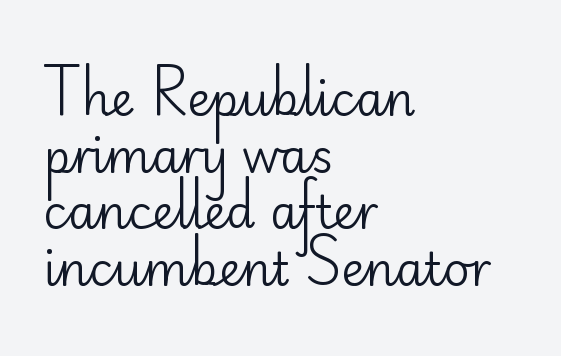
Q: Is the text bold? A: No.
Q: Is the text italic (slanted)? A: No, it is upright.
Q: Is the typeface a serif or a sans-serif typeface? A: Sans-serif.
Q: Is the text underlined? A: No.
Q: How is the paragraph aligned? A: Left-aligned.
Q: Is the spacing between letters normal or unusually wide? A: Normal.
Q: Width (condensed, normal, or wide)? A: Normal.
Q: Stroke contrast? A: Low.
Q: x-height? A: Small.
Q: Monospaced? A: No.
